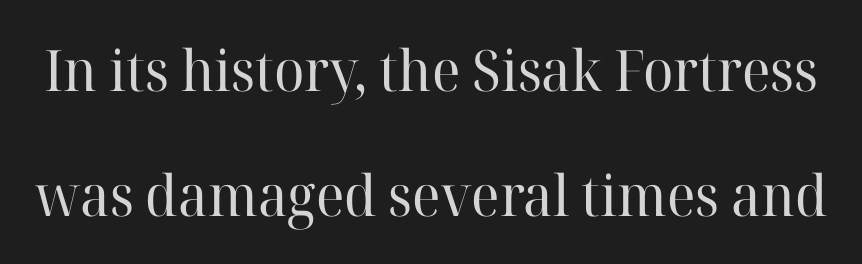
{"serif": "yes", "italic": "no", "bold": "no", "weight": "regular", "width": "normal", "stroke_contrast": "high", "x_height": "medium", "monospaced": "no", "underline": "no", "line_spacing": "loose", "line_spacing_ratio": 2.2, "letter_spacing": "normal", "letter_spacing_em": 0.0, "glyph_px": 57}
